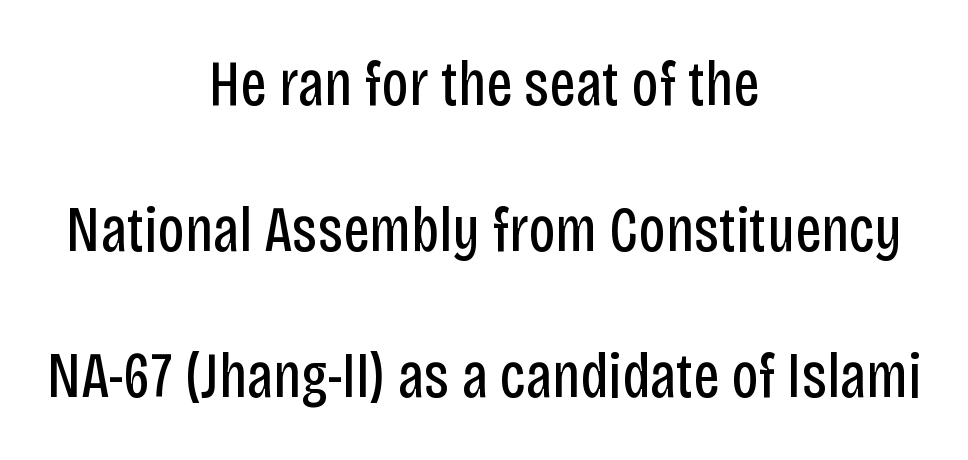
Q: Is the text bold? A: No.
Q: Is the text italic (slanted)? A: No, it is upright.
Q: Is the typeface a serif or a sans-serif typeface? A: Sans-serif.
Q: Is the text underlined? A: No.
Q: How is the paragraph aligned? A: Centered.
Q: Is the spacing between letters normal or unusually wide? A: Normal.
Q: Is the spacing between lines tight, normal or loose? A: Loose.
Q: Width (condensed, normal, or wide)? A: Condensed.
Q: Stroke contrast? A: Low.
Q: x-height? A: Large.
Q: Monospaced? A: No.
